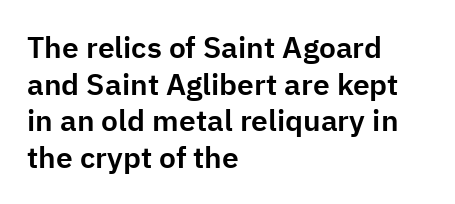
{"serif": "no", "italic": "no", "width": "normal", "stroke_contrast": "low", "x_height": "medium", "monospaced": "no", "underline": "no", "align": "left", "line_spacing_ratio": 1.22, "letter_spacing": "normal", "letter_spacing_em": 0.0, "glyph_px": 30}
